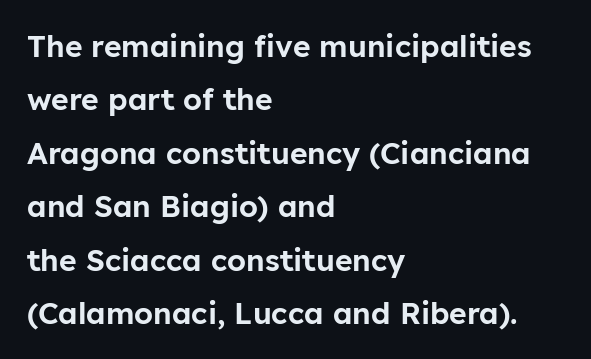
The passage shown is not underscored anywhere. Quick note: not italic, upright. Is this a fixed-width face? No — the glyphs have proportional, varying widths. A typesetter would call this zero additional tracking.
